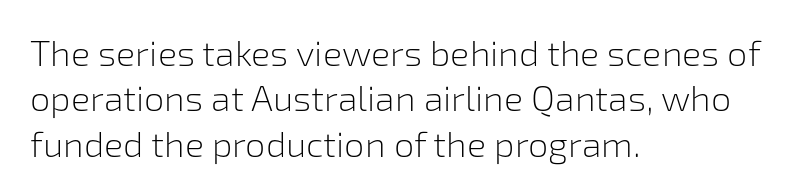
Q: Is the text bold? A: No.
Q: Is the text italic (slanted)? A: No, it is upright.
Q: Is the typeface a serif or a sans-serif typeface? A: Sans-serif.
Q: Is the text underlined? A: No.
Q: How is the paragraph aligned? A: Left-aligned.
Q: Is the spacing between letters normal or unusually wide? A: Normal.
Q: Is the spacing between lines tight, normal or loose? A: Normal.
Q: Width (condensed, normal, or wide)? A: Normal.
Q: Stroke contrast? A: Low.
Q: x-height? A: Medium.
Q: Monospaced? A: No.
